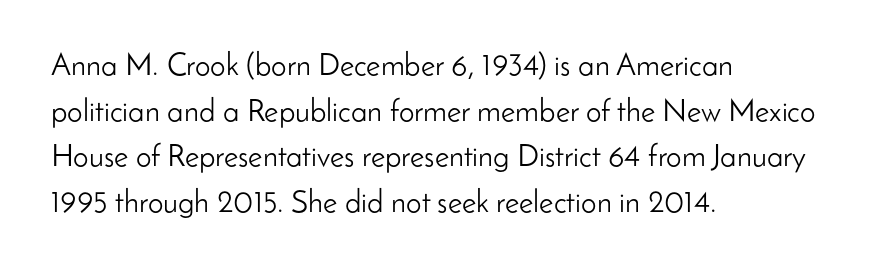
The image shows 31 px light sans-serif type, upright; set left-aligned, normal line spacing (1.47x), normal letter spacing, not underlined; low stroke contrast and a small x-height.
